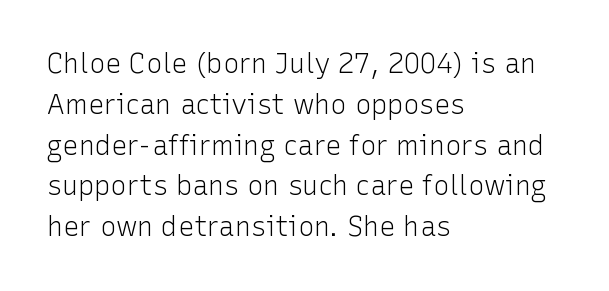
The image shows 27 px text type, upright; set left-aligned, normal line spacing (1.51x), normal letter spacing, not underlined.
